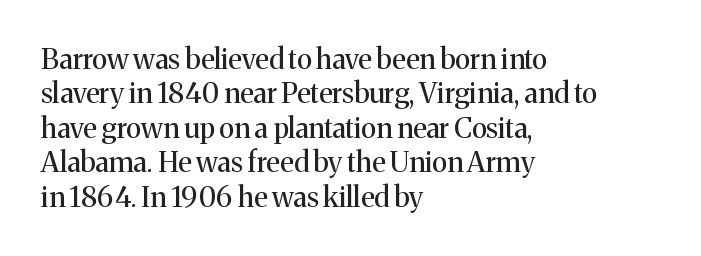
The image shows 28 px regular-weight serif type, upright; set left-aligned, line spacing 1.23x, normal letter spacing, not underlined; medium stroke contrast and a medium x-height.
